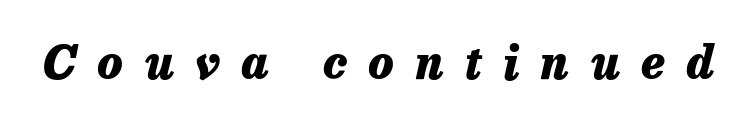
{"italic": "yes", "lean": "right", "slant_degrees": 13, "bold": "yes", "weight": "heavy", "width": "normal", "stroke_contrast": "low", "x_height": "medium", "monospaced": "no", "underline": "no", "letter_spacing": "wide", "letter_spacing_em": 0.47, "glyph_px": 46}
